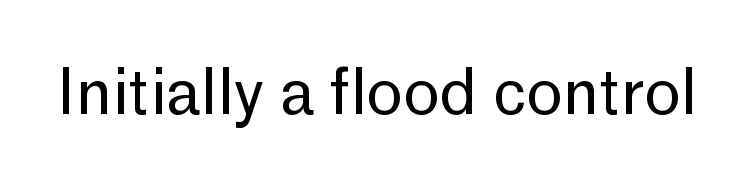
The image shows 62 px regular-weight sans-serif type, upright; set normal letter spacing, not underlined; low stroke contrast and a medium x-height.
